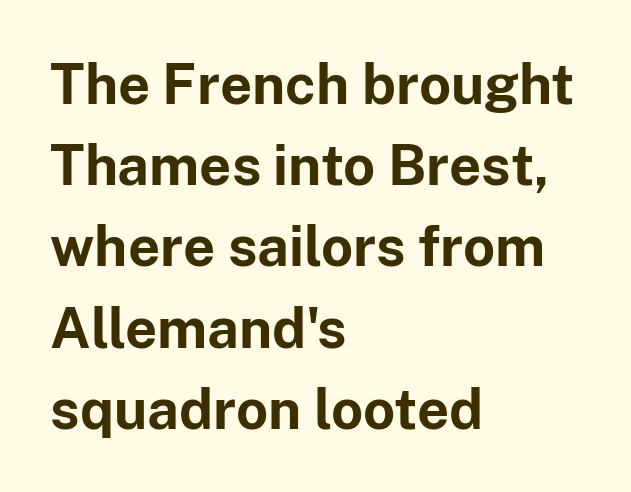
{"serif": "no", "italic": "no", "bold": "yes", "weight": "bold", "width": "normal", "stroke_contrast": "low", "x_height": "medium", "monospaced": "no", "underline": "no", "align": "left", "line_spacing": "normal", "line_spacing_ratio": 1.45, "letter_spacing": "normal", "letter_spacing_em": 0.0, "glyph_px": 56}
